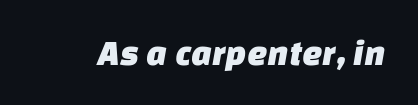
Q: Is the typeface a serif or a sans-serif typeface? A: Sans-serif.
Q: Is the text underlined? A: No.
Q: Is the spacing between letters normal or unusually wide? A: Normal.
Q: Width (condensed, normal, or wide)? A: Normal.
Q: Stroke contrast? A: Low.
Q: x-height? A: Large.
Q: Monospaced? A: No.
